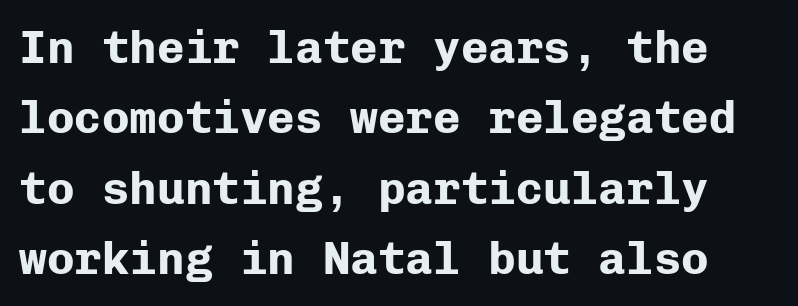
The image shows 46 px bold sans-serif type, upright, monospaced; set normal line spacing (1.53x), normal letter spacing, not underlined; low stroke contrast and a medium x-height.
